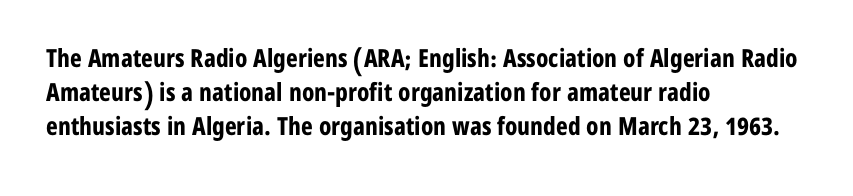
The image shows 25 px bold type, upright; set left-aligned, normal line spacing (1.37x), normal letter spacing, not underlined.
